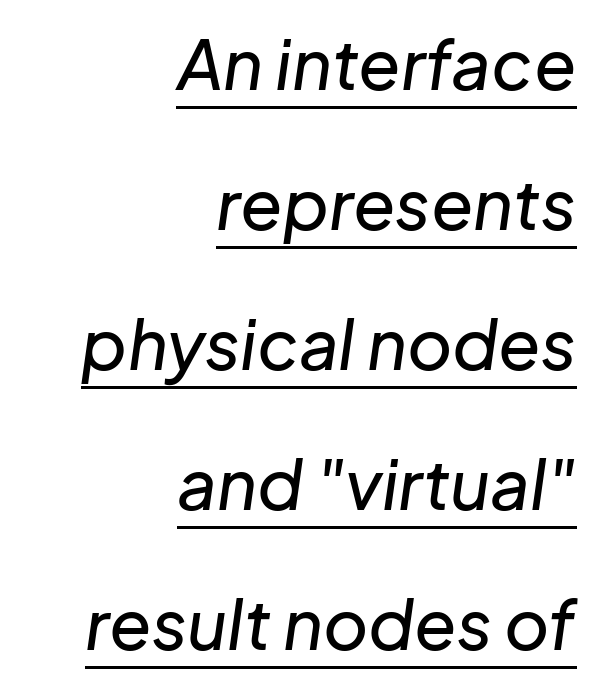
Q: Is the text italic (slanted)? A: Yes, it leans right by about 8 degrees.
Q: Is the text underlined? A: Yes.
Q: How is the paragraph aligned? A: Right-aligned.
Q: Is the spacing between letters normal or unusually wide? A: Normal.
Q: Is the spacing between lines tight, normal or loose? A: Loose.
Q: Width (condensed, normal, or wide)? A: Normal.
Q: Stroke contrast? A: Low.
Q: x-height? A: Medium.
Q: Monospaced? A: No.
